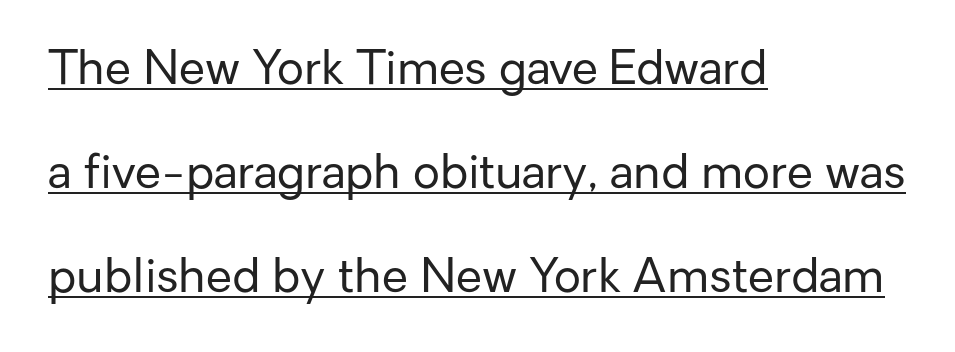
Q: Is the text bold? A: No.
Q: Is the text italic (slanted)? A: No, it is upright.
Q: Is the typeface a serif or a sans-serif typeface? A: Sans-serif.
Q: Is the text underlined? A: Yes.
Q: How is the paragraph aligned? A: Left-aligned.
Q: Is the spacing between letters normal or unusually wide? A: Normal.
Q: Is the spacing between lines tight, normal or loose? A: Loose.
Q: Width (condensed, normal, or wide)? A: Normal.
Q: Stroke contrast? A: Low.
Q: x-height? A: Medium.
Q: Monospaced? A: No.
